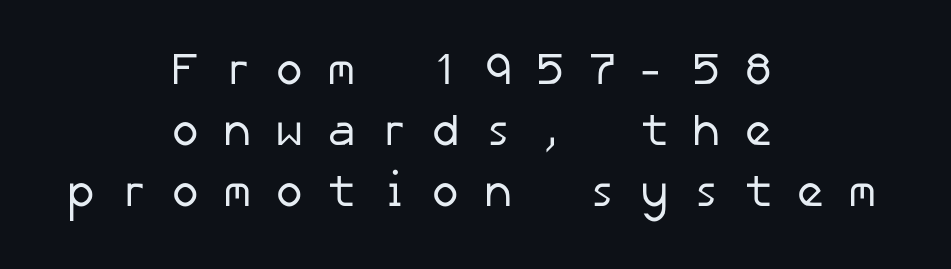
{"serif": "no", "bold": "no", "weight": "regular", "width": "normal", "stroke_contrast": "low", "x_height": "medium", "underline": "no", "align": "center", "line_spacing": "normal", "line_spacing_ratio": 1.36, "letter_spacing": "wide", "letter_spacing_em": 0.49, "glyph_px": 45}
